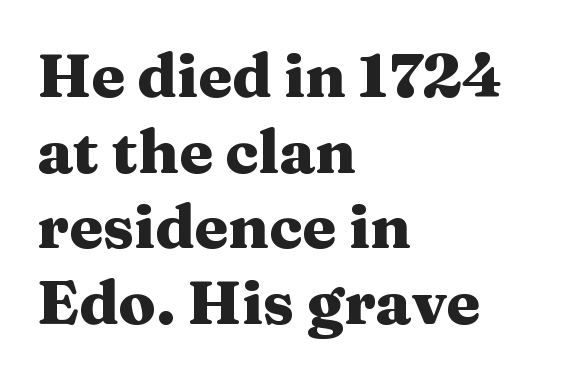
The image shows 61 px heavy, wide serif type, upright; set left-aligned, line spacing 1.24x, normal letter spacing, not underlined; medium stroke contrast and a medium x-height.
